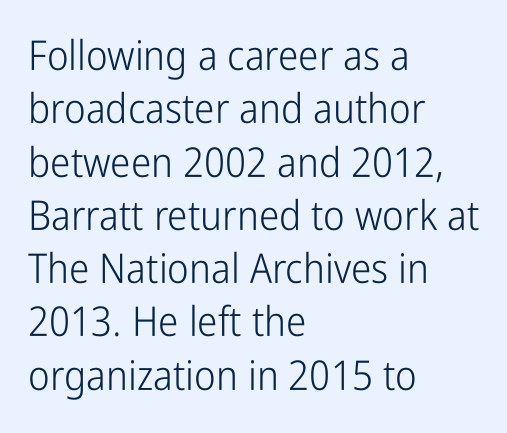
The image shows 41 px light, condensed sans-serif type, upright; set left-aligned, normal line spacing (1.3x), normal letter spacing, not underlined; low stroke contrast and a medium x-height.
